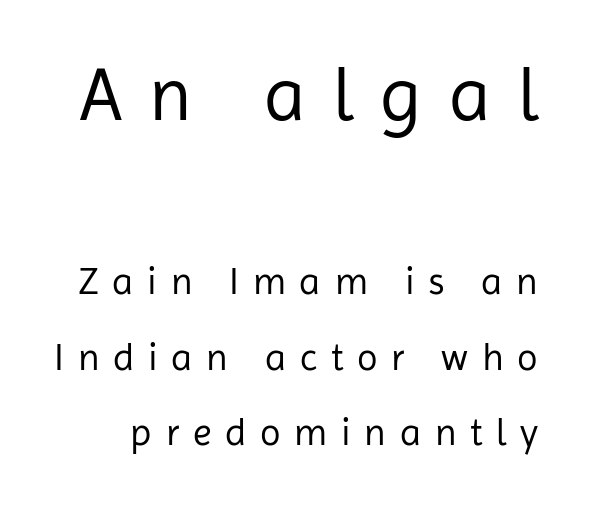
This is not heavy type; no bold has been used. Think of a printed novel: that variable character pitch is what you see here. The font family rendered here belongs to the sans-serif group. Is there any slant? The stems are plumb. Students, observe: this is what heavily led, spacious text looks like.
